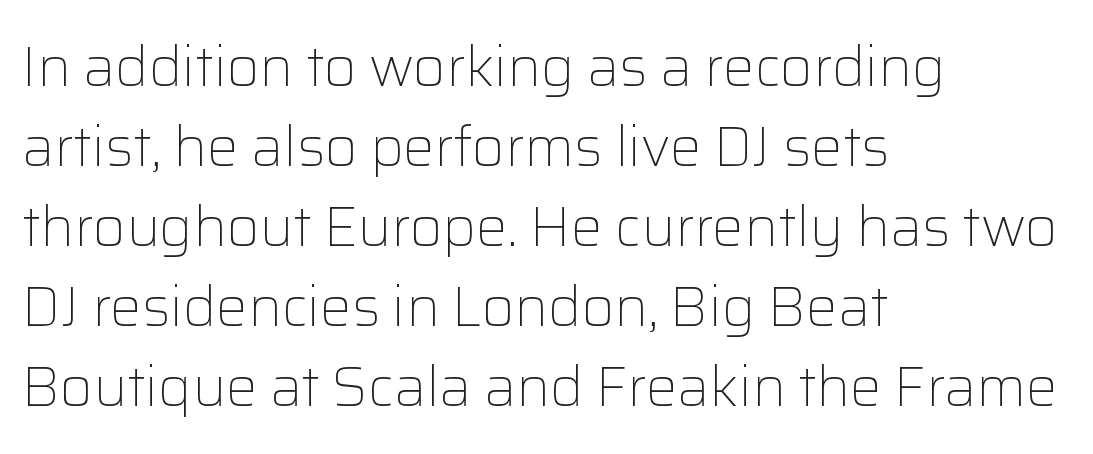
The gaps between neighbouring characters are ordinary and unremarkable. No italicization has been applied; the sample stays upright. Caption: multi-line text, flush left, ragged right. Character widths vary here, with narrow letters taking less room than wide ones. Underlining? Definitely not there. Letters have the restrained weight of plain body copy at most.
